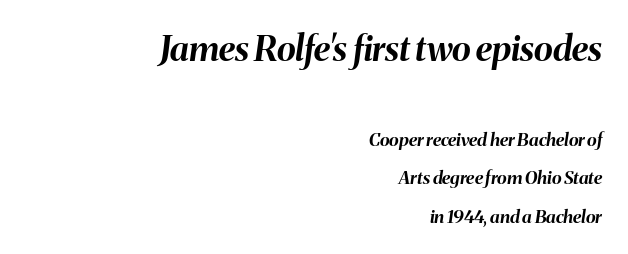
{"italic": "yes", "lean": "right", "slant_degrees": 8, "bold": "yes", "weight": "bold", "width": "normal", "stroke_contrast": "medium", "x_height": "medium", "monospaced": "no", "underline": "no", "align": "right", "line_spacing": "loose", "line_spacing_ratio": 2.12, "letter_spacing": "normal", "letter_spacing_em": 0.0, "larger_block": "first", "size_ratio": 1.94, "glyph_px": 35}
